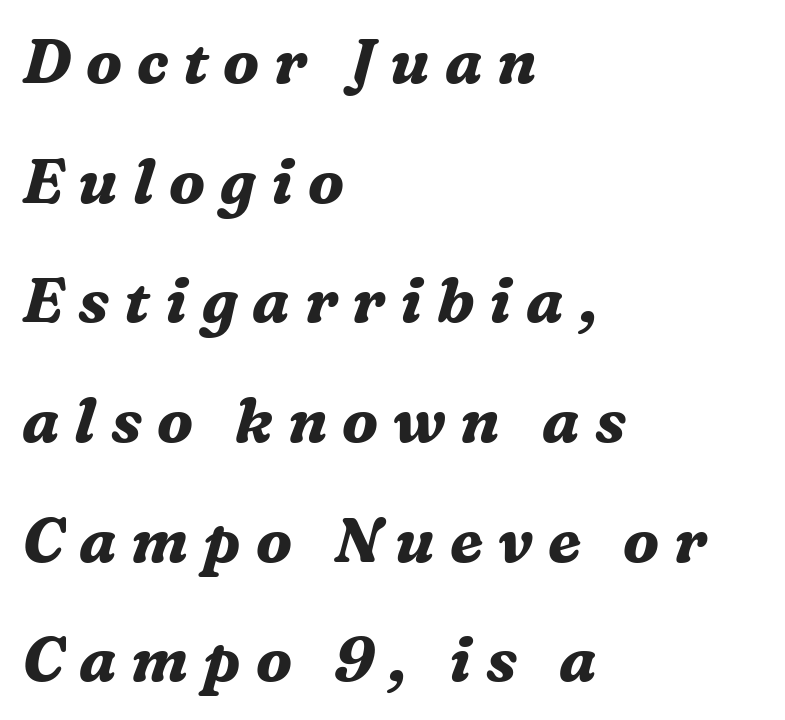
The image shows 62 px bold serif type, italic (leaning right); set left-aligned, loose line spacing (1.93x), unusually wide letter spacing (+0.24 em), not underlined; medium stroke contrast and a medium x-height.
